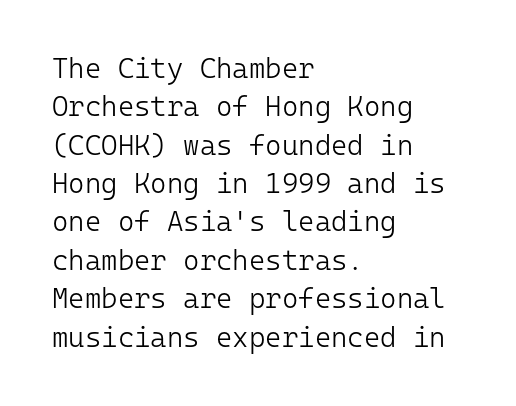
{"serif": "no", "italic": "no", "bold": "no", "weight": "light", "width": "normal", "stroke_contrast": "low", "x_height": "medium", "monospaced": "yes", "underline": "no", "align": "left", "line_spacing": "normal", "line_spacing_ratio": 1.37, "letter_spacing": "normal", "letter_spacing_em": 0.0, "glyph_px": 28}
